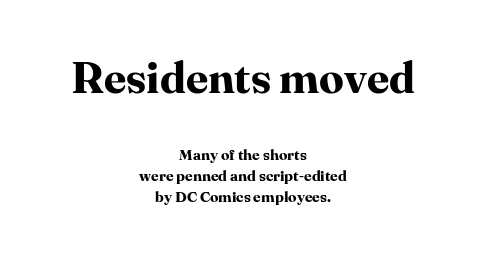
Does the copy run flush right? No — it is centered line by line. The emphasis by scale lands on block number one, above. This block has exactly the height ordinary leading produces. Unlike a clean sans, this face finishes its strokes with serifs. This is roman type, the default non-slanted kind.
